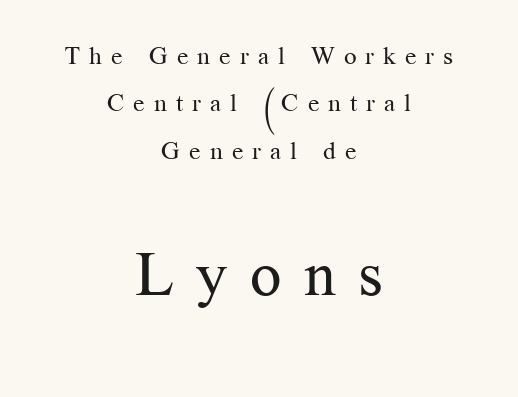
{"serif": "yes", "italic": "no", "bold": "no", "weight": "regular", "width": "normal", "stroke_contrast": "medium", "x_height": "medium", "monospaced": "no", "underline": "no", "align": "center", "line_spacing": "loose", "line_spacing_ratio": 1.9, "letter_spacing": "wide", "letter_spacing_em": 0.36, "larger_block": "second", "size_ratio": 2.48, "glyph_px": 62}
